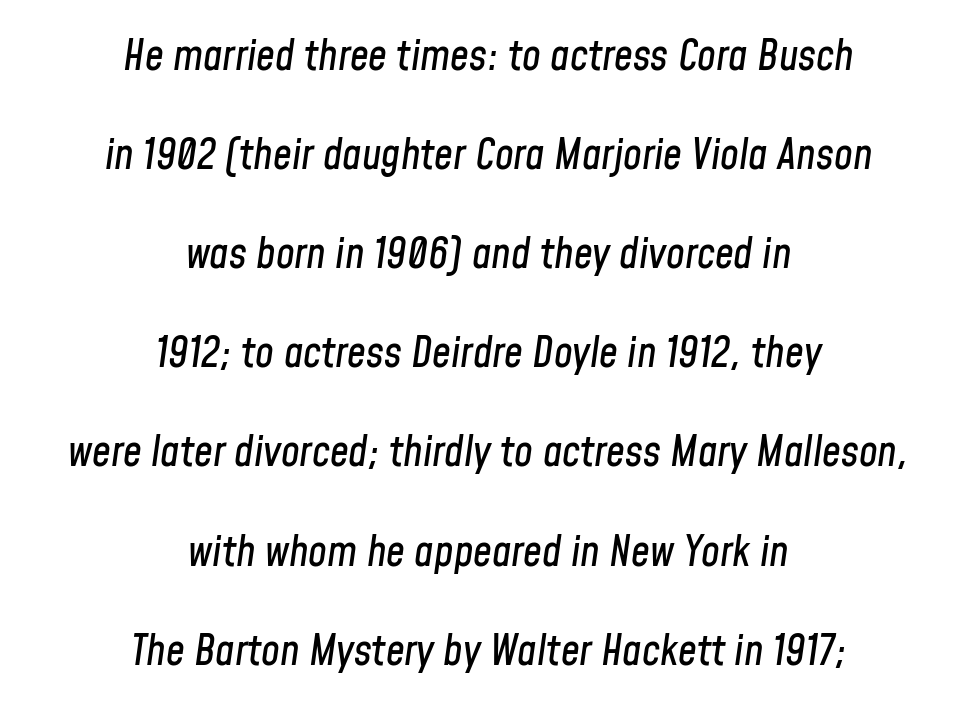
The horizontal fit of the characters is conventional and even. Character widths vary here, with narrow letters taking less room than wide ones. Is there much room between lines? Yes — plenty of vertical air separates them. Alignment: centered. Every character sits at an angle, as italics do. This rendering features lettering with no underline.
